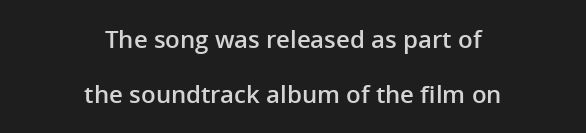
The passage shown is not underscored anywhere. The lines are spread far apart with generous leading. Typeset on center — no edge is straight. You can tell it's not italic because the verticals are truly vertical.
